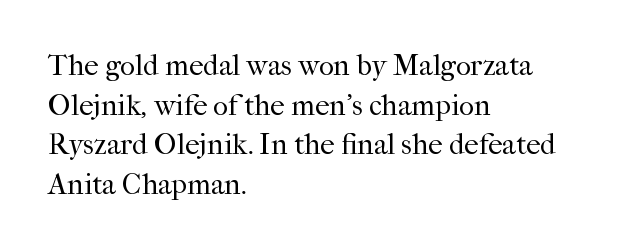
The image shows 29 px regular-weight serif type, upright; set left-aligned, normal line spacing (1.37x), normal letter spacing, not underlined; high stroke contrast and a medium x-height.
